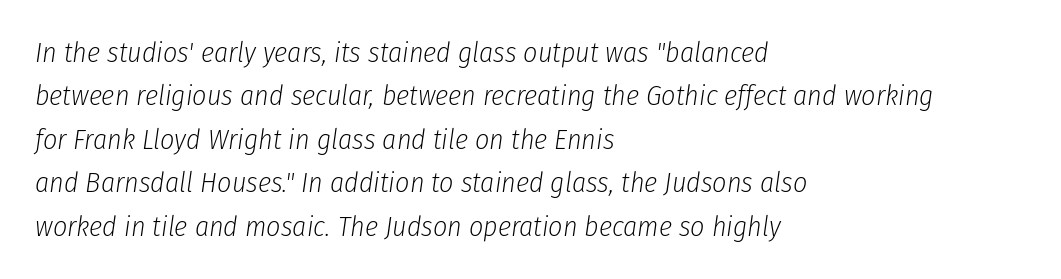
Horizontal bands of white between lines are of average thickness. Descenders are the only things crossing below the line. These lines are set flush left with a ragged right edge. The lettering tilts uniformly, giving the passage an italic look.
